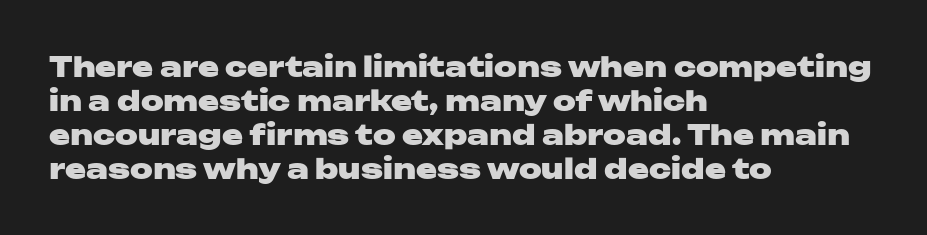
The image shows 28 px heavy, wide sans-serif type, upright; set left-aligned, line spacing 1.21x, normal letter spacing, not underlined; low stroke contrast and a medium x-height.
